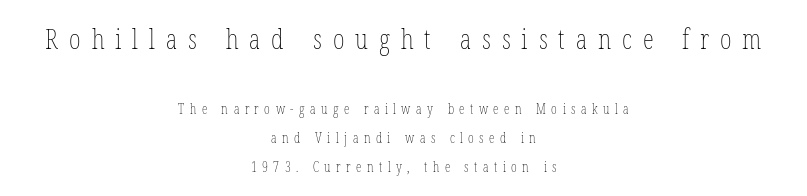
The image shows 28 px thin, condensed type, upright; set centered, loose line spacing (2.06x), unusually wide letter spacing (+0.39 em), not underlined; the first (top) block is 2.0x larger; low stroke contrast and a medium x-height.
